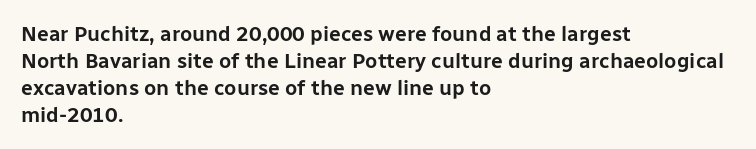
Q: Is the text italic (slanted)? A: No, it is upright.
Q: Is the text underlined? A: No.
Q: How is the paragraph aligned? A: Left-aligned.
Q: Is the spacing between letters normal or unusually wide? A: Normal.
Q: Is the spacing between lines tight, normal or loose? A: Normal.
